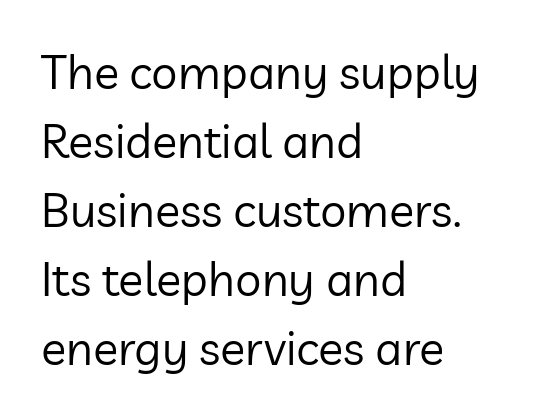
{"serif": "no", "italic": "no", "bold": "no", "weight": "regular", "width": "normal", "stroke_contrast": "low", "x_height": "medium", "monospaced": "no", "underline": "no", "align": "left", "line_spacing": "normal", "line_spacing_ratio": 1.47, "letter_spacing": "normal", "letter_spacing_em": 0.0, "glyph_px": 47}
